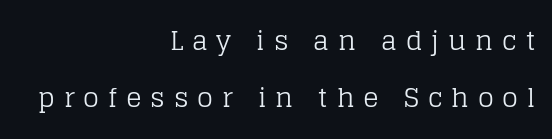
Q: Is the text bold? A: No.
Q: Is the text italic (slanted)? A: No, it is upright.
Q: Is the text underlined? A: No.
Q: How is the paragraph aligned? A: Right-aligned.
Q: Is the spacing between letters normal or unusually wide? A: Unusually wide.
Q: Is the spacing between lines tight, normal or loose? A: Loose.
